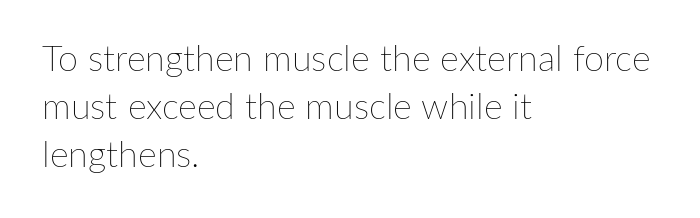
The image shows 36 px thin type, upright; set left-aligned, normal line spacing (1.34x), normal letter spacing, not underlined; low stroke contrast and a medium x-height.
